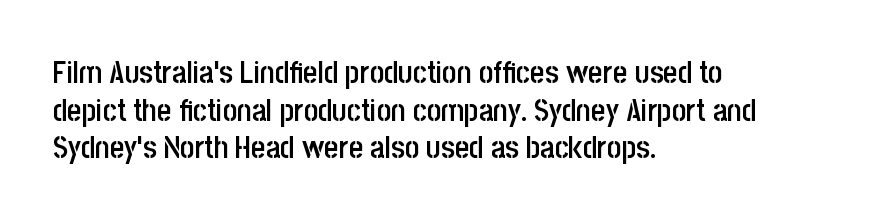
Q: Is the text bold? A: Semi-bold.
Q: Is the text italic (slanted)? A: No, it is upright.
Q: Is the typeface a serif or a sans-serif typeface? A: Sans-serif.
Q: Is the text underlined? A: No.
Q: How is the paragraph aligned? A: Left-aligned.
Q: Is the spacing between letters normal or unusually wide? A: Normal.
Q: Width (condensed, normal, or wide)? A: Condensed.
Q: Stroke contrast? A: Low.
Q: x-height? A: Large.
Q: Monospaced? A: No.
